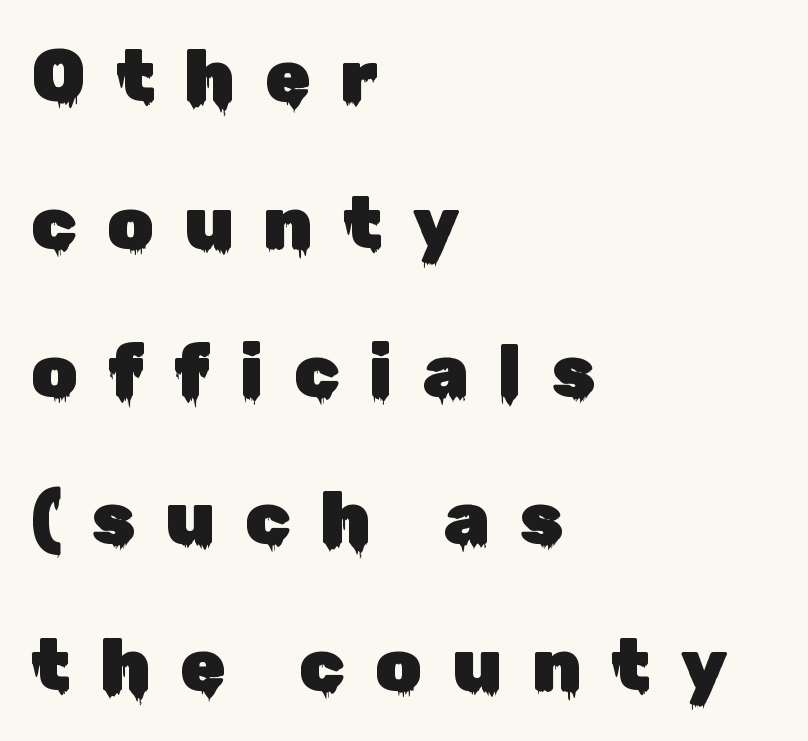
{"serif": "no", "italic": "no", "width": "normal", "stroke_contrast": "low", "x_height": "medium", "monospaced": "no", "underline": "no", "align": "left", "line_spacing": "loose", "line_spacing_ratio": 1.99, "letter_spacing": "wide", "letter_spacing_em": 0.4, "glyph_px": 74}
